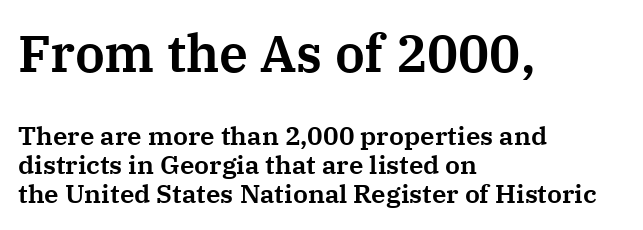
{"serif": "yes", "italic": "no", "width": "normal", "stroke_contrast": "medium", "x_height": "medium", "monospaced": "no", "underline": "no", "align": "left", "line_spacing": "tight", "line_spacing_ratio": 1.12, "letter_spacing": "normal", "letter_spacing_em": 0.0, "larger_block": "first", "size_ratio": 2.0, "glyph_px": 52}
